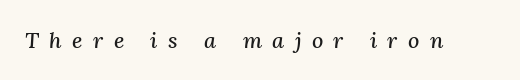
The image shows 22 px text type, italic (leaning right); set unusually wide letter spacing (+0.47 em), not underlined.
